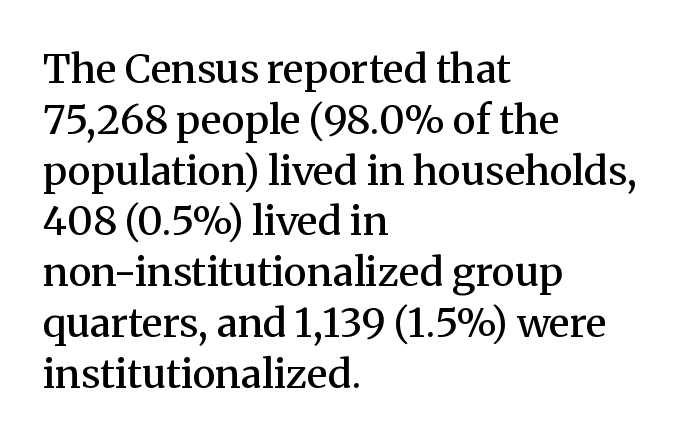
Vertical spacing — default. The lettering stays uniformly vertical, giving the passage a roman look. The line texture is even and compact thanks to regular tracking. All the whitespace from short lines collects on the right.
